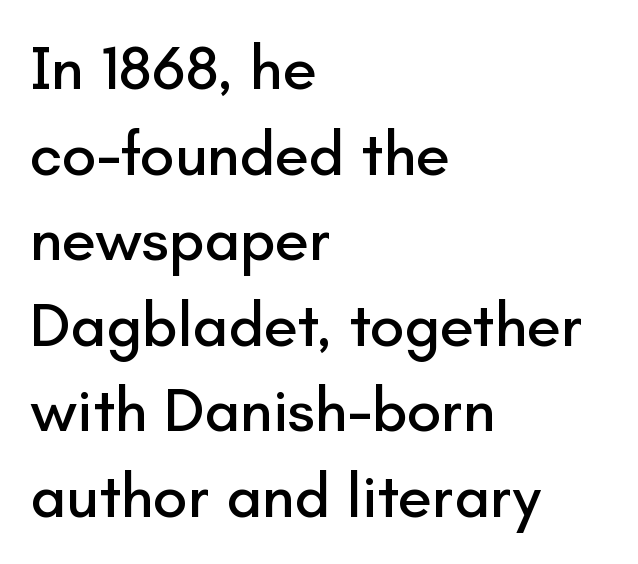
The image shows 62 px sans-serif type, upright; set left-aligned, normal line spacing (1.38x), normal letter spacing, not underlined; low stroke contrast and a small x-height.
